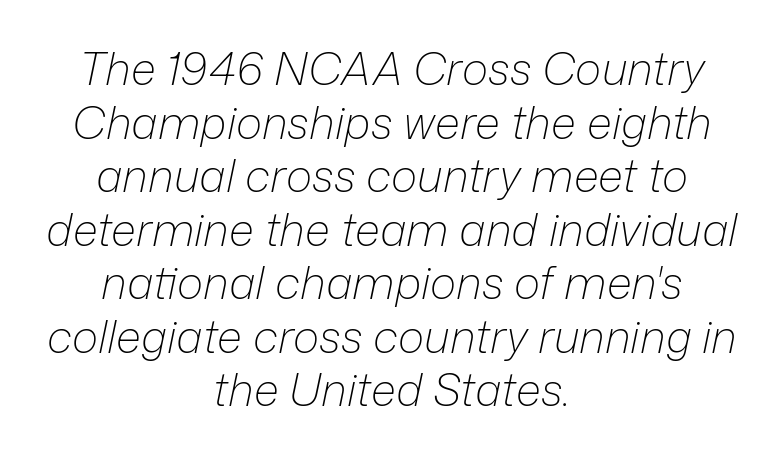
The whole block is typeset with a tilt. Stem width sits at or under what a default text font uses. Leftover space on each line is divided equally before and after the words. The face used here is proportionally spaced, like ordinary book or web type. Beneath every word, the page is bare. The gaps between neighbouring characters are ordinary and unremarkable.
